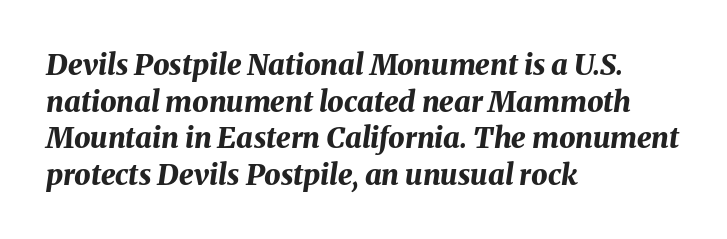
The image shows 29 px bold type, italic (leaning right); set left-aligned, normal line spacing (1.26x), normal letter spacing, not underlined; medium stroke contrast and a medium x-height.
